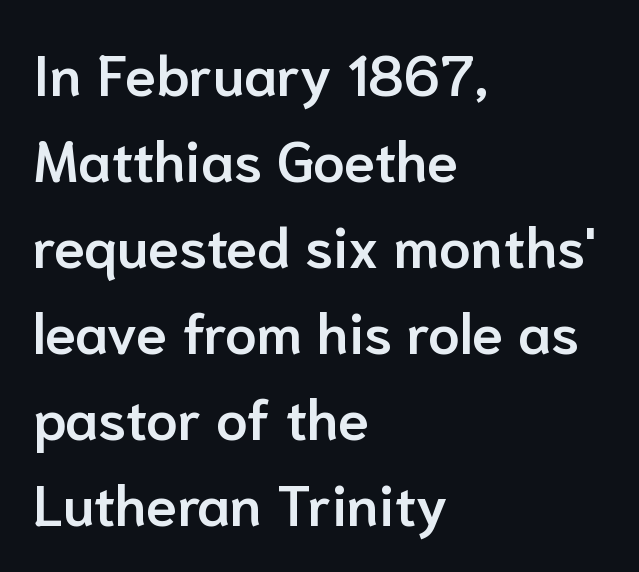
The image shows 57 px semibold sans-serif type, upright; set left-aligned, normal line spacing (1.51x), normal letter spacing, not underlined; low stroke contrast and a medium x-height.
